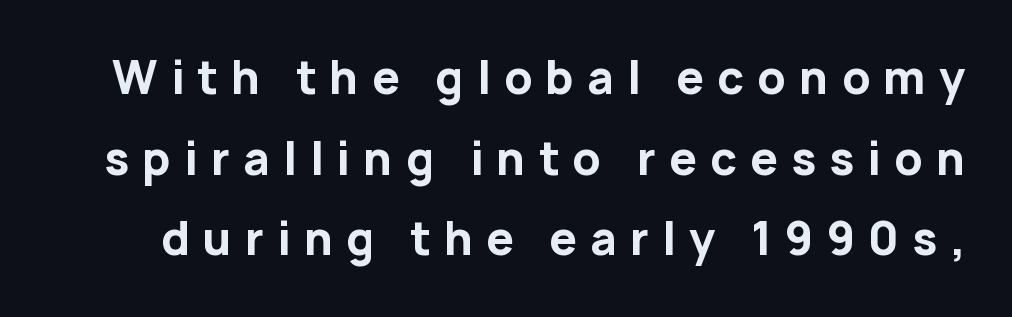
Note: no serifs on the glyphs. Posture: upright roman. A dark, heavy texture on the line: the type is bold. Look at the tracking — it's clearly loosened, letters drifting apart.
